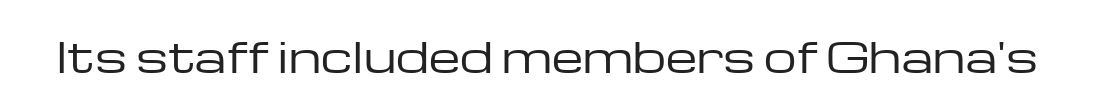
{"serif": "no", "italic": "no", "bold": "no", "weight": "regular", "width": "wide", "stroke_contrast": "low", "x_height": "medium", "monospaced": "no", "underline": "no", "letter_spacing": "normal", "letter_spacing_em": 0.0, "glyph_px": 41}
